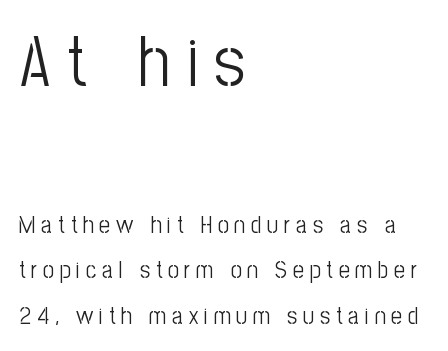
The characters display no serif detailing; their extremities are plain. Proportional: the letters do not fall into vertical columns. Do the letters lean? They stand straight. Counters stay open thanks to moderate or lighter strokes. Tracking here is generous; glyphs stand well apart from one another.
